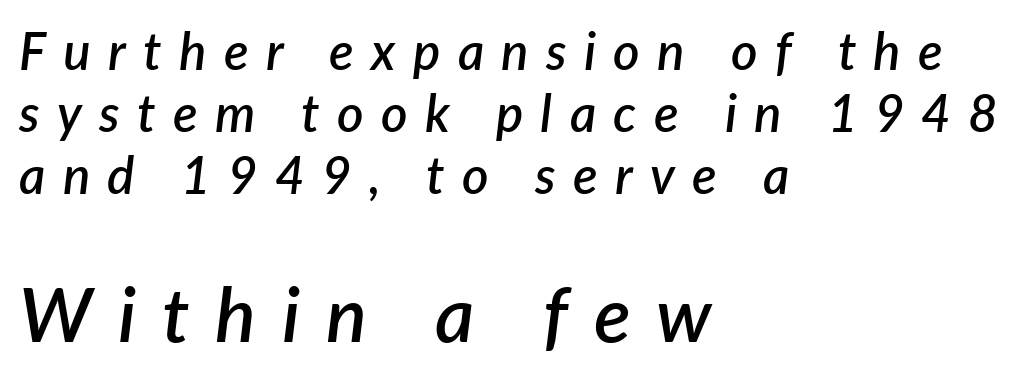
The image shows 76 px semibold type, italic (leaning right); set left-aligned, line spacing 1.22x, unusually wide letter spacing (+0.34 em), not underlined; the second (bottom) block is 1.49x larger; low stroke contrast and a medium x-height.
